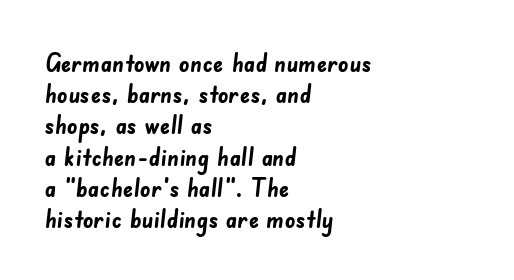
The image shows 26 px bold type; set left-aligned, line spacing 1.2x, normal letter spacing, not underlined.
